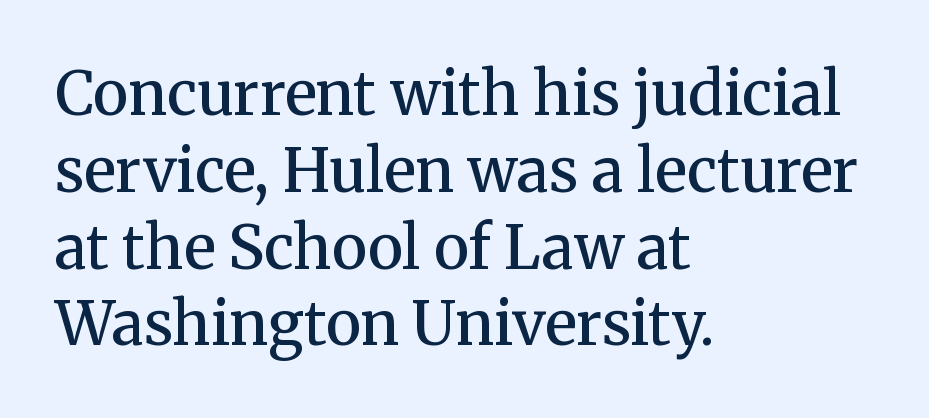
{"serif": "yes", "italic": "no", "bold": "semi", "weight": "semibold", "width": "normal", "stroke_contrast": "medium", "x_height": "medium", "monospaced": "no", "underline": "no", "align": "left", "line_spacing": "normal", "line_spacing_ratio": 1.28, "letter_spacing": "normal", "letter_spacing_em": 0.0, "glyph_px": 60}
